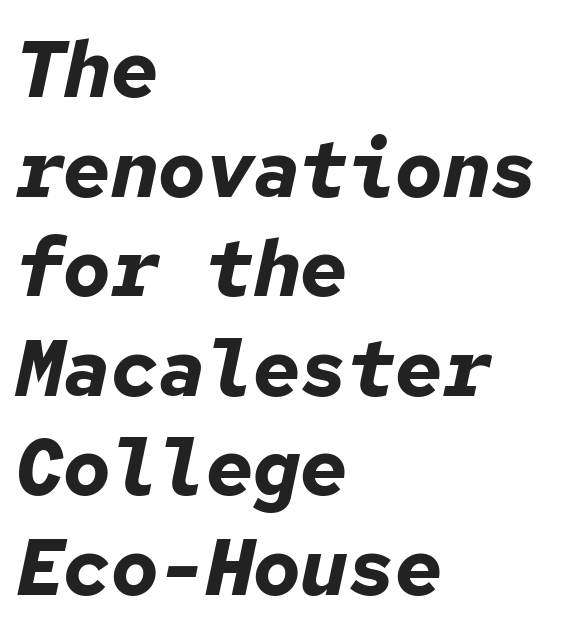
{"italic": "yes", "lean": "right", "slant_degrees": 12, "bold": "yes", "weight": "bold", "width": "normal", "stroke_contrast": "low", "x_height": "medium", "monospaced": "yes", "underline": "no", "align": "left", "line_spacing": "normal", "line_spacing_ratio": 1.26, "letter_spacing": "normal", "letter_spacing_em": 0.0, "glyph_px": 79}
